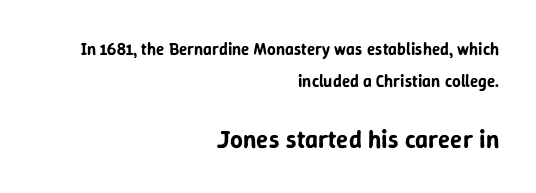
Q: Is the text italic (slanted)? A: No, it is upright.
Q: Is the text underlined? A: No.
Q: How is the paragraph aligned? A: Right-aligned.
Q: Is the spacing between letters normal or unusually wide? A: Normal.
Q: Is the spacing between lines tight, normal or loose? A: Loose.
Q: Which block of text is set in a larger size, the first (top) or the second (bottom)? A: The second (bottom) one.
